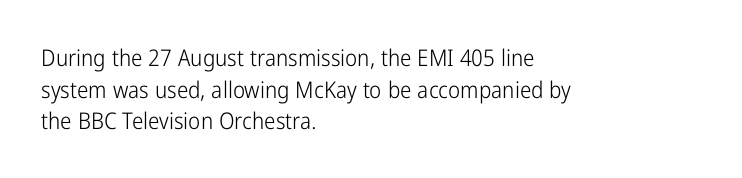
The image shows 23 px text type, upright; set left-aligned, normal line spacing (1.37x), normal letter spacing, not underlined.
